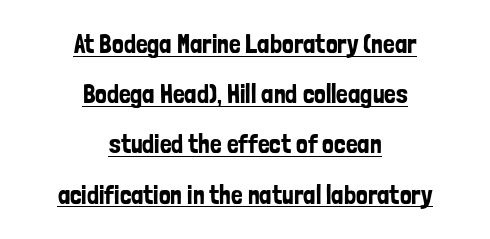
Airy leading. Characters remain perfectly vertical along every line. The whitespace from short lines is split evenly between both sides. The rendering uses the underline text-decoration.
